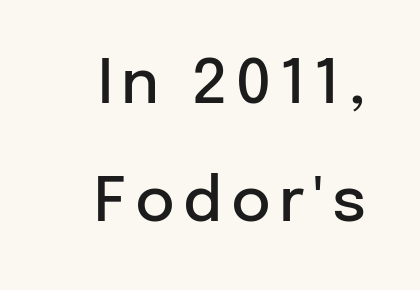
{"serif": "no", "italic": "no", "bold": "semi", "weight": "semibold", "width": "normal", "stroke_contrast": "low", "x_height": "medium", "monospaced": "no", "underline": "no", "line_spacing": "loose", "line_spacing_ratio": 1.93, "glyph_px": 61}
